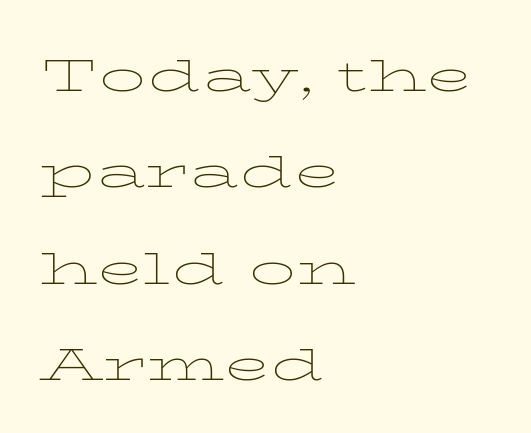
Q: Is the text bold? A: No.
Q: Is the text italic (slanted)? A: No, it is upright.
Q: Is the text underlined? A: No.
Q: How is the paragraph aligned? A: Left-aligned.
Q: Is the spacing between letters normal or unusually wide? A: Normal.
Q: Is the spacing between lines tight, normal or loose? A: Normal.
Q: Width (condensed, normal, or wide)? A: Wide.
Q: Stroke contrast? A: Low.
Q: x-height? A: Medium.
Q: Monospaced? A: No.
